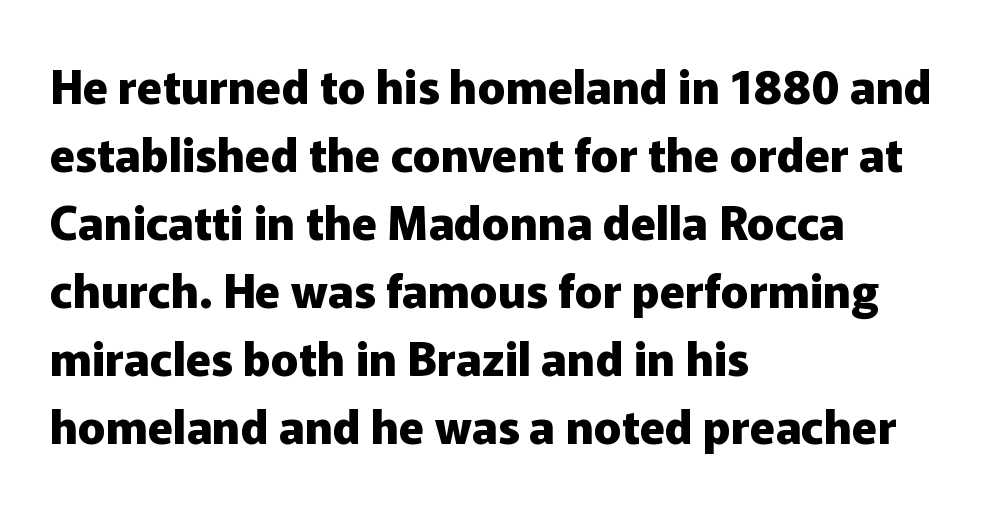
{"serif": "no", "italic": "no", "bold": "yes", "weight": "heavy", "width": "normal", "stroke_contrast": "low", "x_height": "medium", "monospaced": "no", "underline": "no", "align": "left", "line_spacing": "normal", "line_spacing_ratio": 1.48, "letter_spacing": "normal", "letter_spacing_em": 0.0, "glyph_px": 46}
